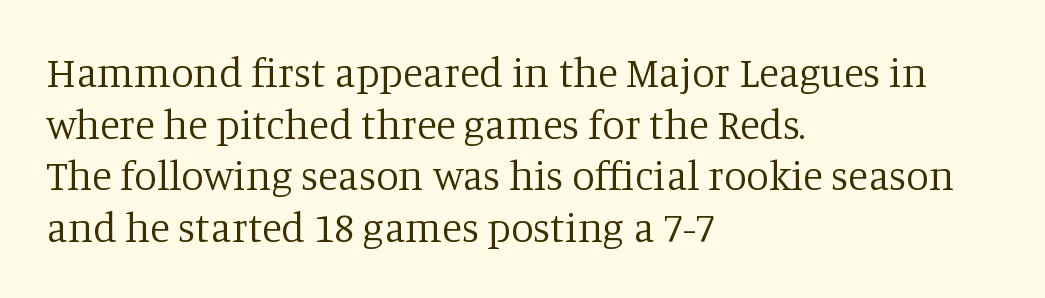
Q: Is the text bold? A: No.
Q: Is the text italic (slanted)? A: No, it is upright.
Q: Is the typeface a serif or a sans-serif typeface? A: Serif.
Q: Is the text underlined? A: No.
Q: How is the paragraph aligned? A: Left-aligned.
Q: Is the spacing between letters normal or unusually wide? A: Normal.
Q: Is the spacing between lines tight, normal or loose? A: Normal.
Q: Width (condensed, normal, or wide)? A: Normal.
Q: Stroke contrast? A: Low.
Q: x-height? A: Large.
Q: Monospaced? A: No.
